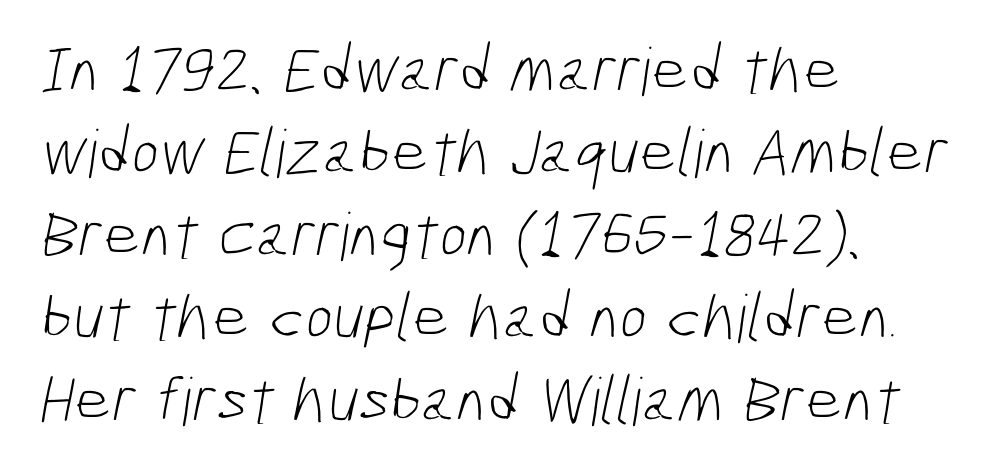
{"serif": "no", "bold": "no", "weight": "light", "width": "condensed", "stroke_contrast": "low", "x_height": "medium", "monospaced": "no", "underline": "no", "align": "left", "line_spacing": "normal", "line_spacing_ratio": 1.25, "letter_spacing": "normal", "letter_spacing_em": 0.0, "glyph_px": 66}
